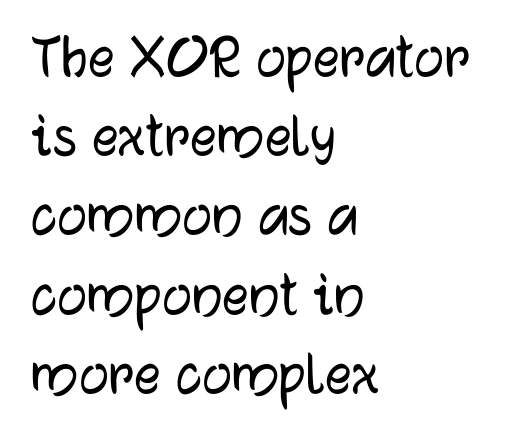
Q: Is the text italic (slanted)? A: No, it is upright.
Q: Is the typeface a serif or a sans-serif typeface? A: Sans-serif.
Q: Is the text underlined? A: No.
Q: How is the paragraph aligned? A: Left-aligned.
Q: Is the spacing between letters normal or unusually wide? A: Normal.
Q: Width (condensed, normal, or wide)? A: Normal.
Q: Stroke contrast? A: Low.
Q: x-height? A: Medium.
Q: Monospaced? A: No.
